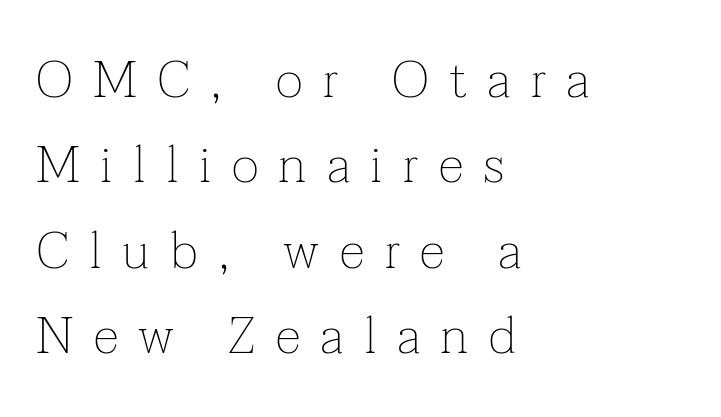
{"serif": "yes", "italic": "no", "bold": "no", "weight": "thin", "width": "normal", "stroke_contrast": "low", "x_height": "medium", "monospaced": "no", "underline": "no", "align": "left", "line_spacing": "normal", "line_spacing_ratio": 1.64, "letter_spacing": "wide", "letter_spacing_em": 0.39, "glyph_px": 52}
